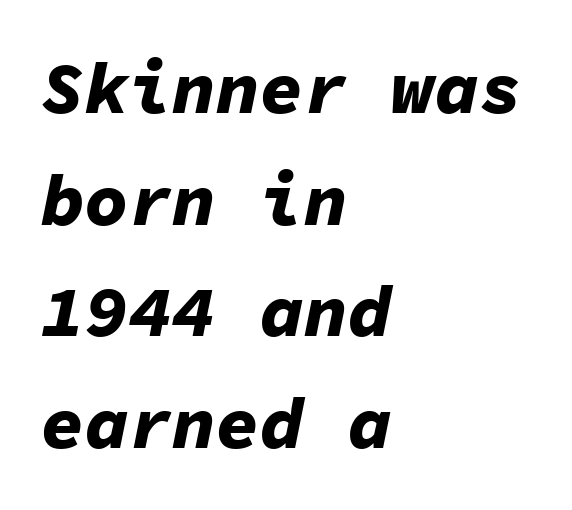
Students, note that the glyphs here touch the page at normal intervals. Style check: oblique. The rendering uses a moderate line-height, typical for paragraphs. A student would call this left alignment; a typographer would say flush left, rag right. A clean baseline with only descenders dipping below it. The letters are bold, with thick, heavy strokes.
